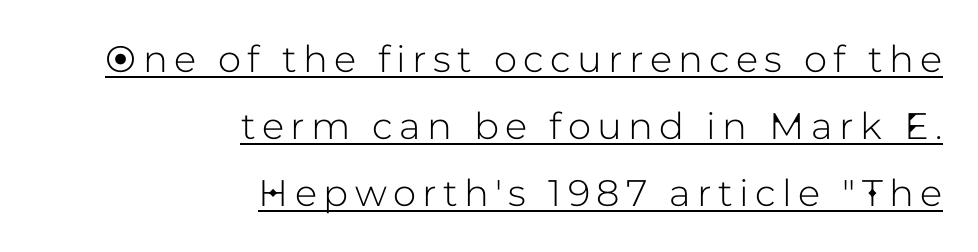
The passage shown is typed in a proportional face where columns would drift. Every row of glyphs terminates at an identical x-position on the right. The words here are underlined. Designer's note — italics off, roman on. Grotesque or geometric, the face here clearly has no serifs.
